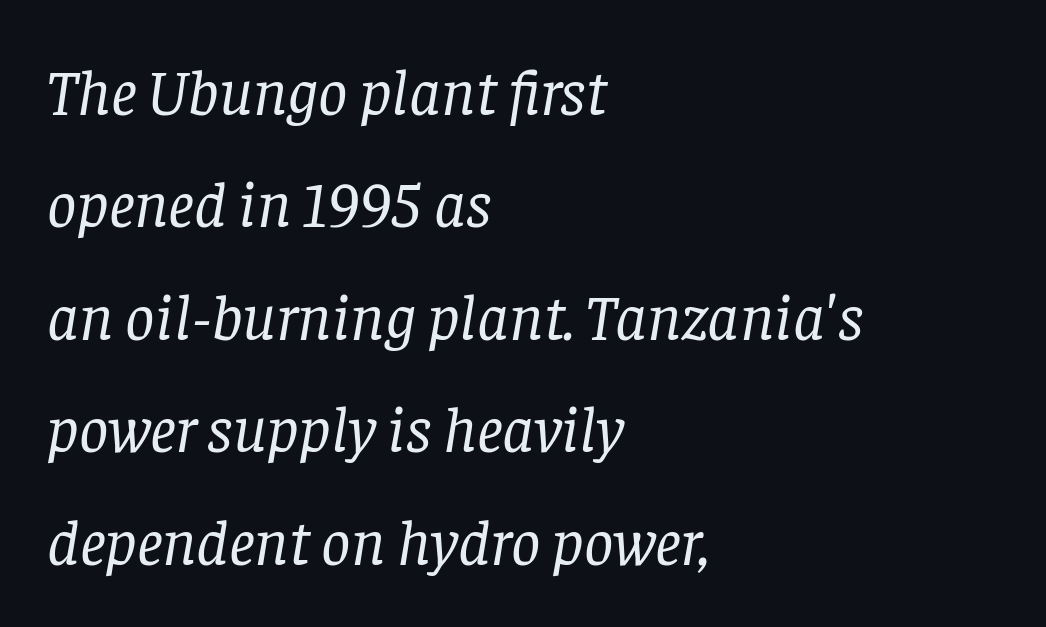
{"serif": "yes", "italic": "yes", "lean": "right", "slant_degrees": 8, "bold": "no", "weight": "regular", "width": "normal", "stroke_contrast": "low", "x_height": "large", "monospaced": "no", "underline": "no", "align": "left", "line_spacing_ratio": 1.73, "letter_spacing": "normal", "letter_spacing_em": 0.0, "glyph_px": 65}
